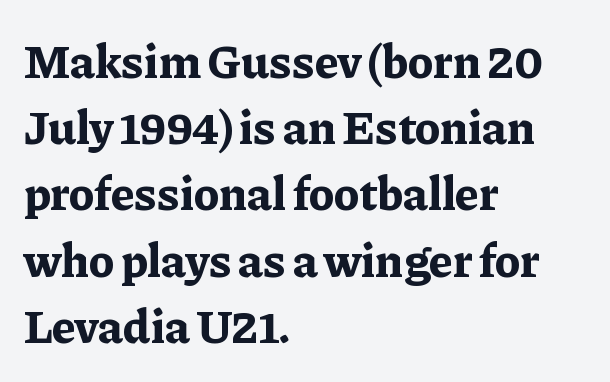
Short and long lines alike share a common starting point at left. Each new line begins a customary step beneath the previous one. Compared with an ordinary text face, these strokes are far heavier — a full bold. Descenders hang freely into open space. What stands out about the letter spacing? Nothing — it is the standard amount. Vertical strokes here are truly vertical.
